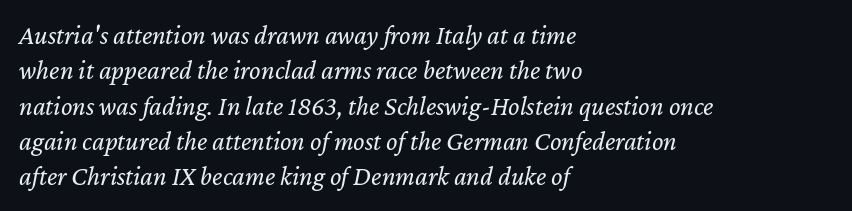
Q: Is the text bold? A: No.
Q: Is the text italic (slanted)? A: Yes, it leans right by about 12 degrees.
Q: Is the text underlined? A: No.
Q: How is the paragraph aligned? A: Left-aligned.
Q: Is the spacing between letters normal or unusually wide? A: Normal.
Q: Is the spacing between lines tight, normal or loose? A: Normal.
